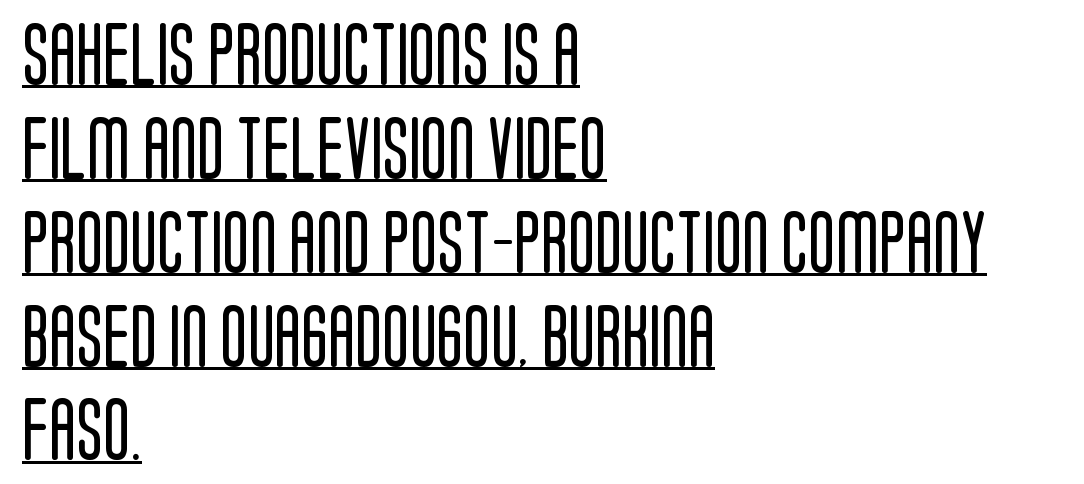
Baseline-to-baseline distance is the conventional proportion of letter height. Every character sits straight up, as roman type does. The characters are drawn with everyday or finer stroke widths. Here the designer chose a conventional face with non-uniform glyph widths. Has an underline been added? It has.
